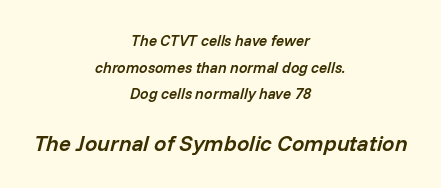
The image shows 22 px text type, italic (leaning right); set centered, line spacing 1.78x, normal letter spacing, not underlined; the second (bottom) block is 1.47x larger.
